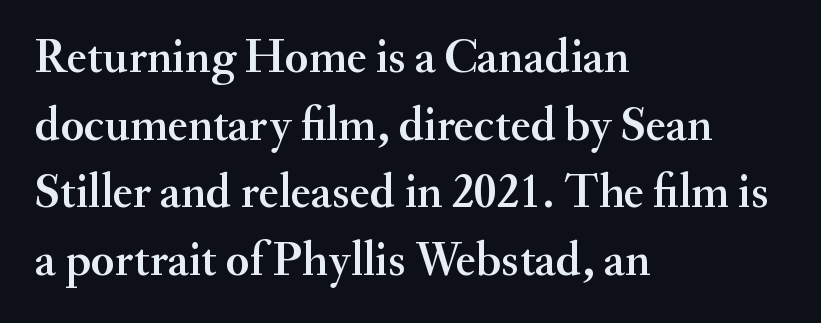
The image shows 48 px serif type, upright; set left-aligned, normal line spacing (1.41x), normal letter spacing, not underlined; medium stroke contrast and a small x-height.
